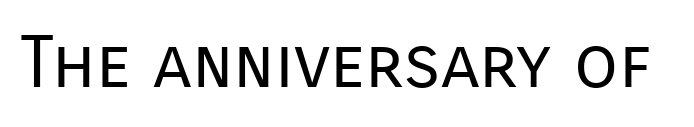
Compared with a typical body face, this is equally light or lighter still. This sample has the flowing, uneven cadence of proportional lettering. No italicization has been applied; the sample stays upright. Letterform terminals end flat and unadorned throughout the passage. The foot of each line stays bare and open.
